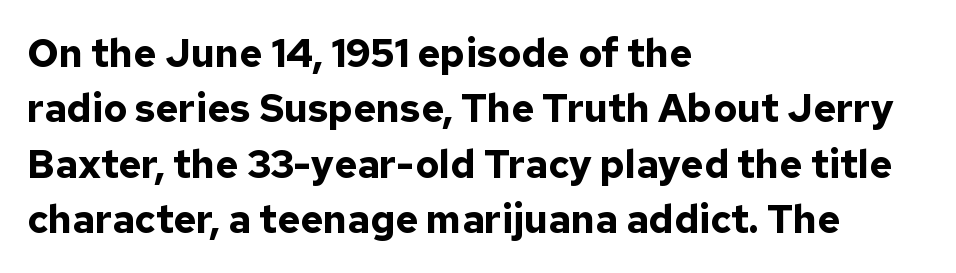
Is the type bold? Yes — the strokes are clearly thick and heavy. The rendering uses a moderate line-height, typical for paragraphs. The axis of the letterforms is exactly vertical. The area under the type is left untouched. A classic flush-left, rag-right setting is used for this passage.
